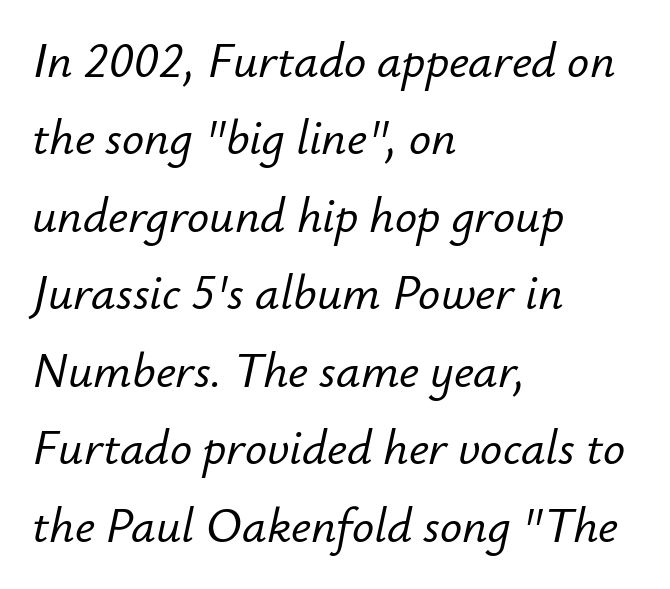
{"italic": "yes", "lean": "right", "slant_degrees": 12, "width": "normal", "stroke_contrast": "low", "x_height": "small", "monospaced": "no", "underline": "no", "align": "left", "line_spacing": "normal", "line_spacing_ratio": 1.58, "letter_spacing": "normal", "letter_spacing_em": 0.0, "glyph_px": 49}
